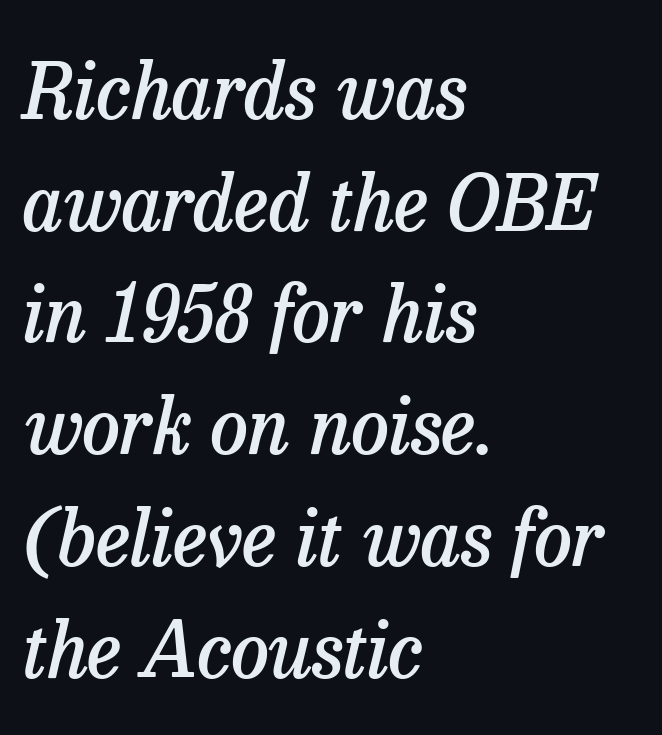
{"serif": "yes", "italic": "yes", "lean": "right", "slant_degrees": 13, "bold": "semi", "weight": "semibold", "width": "normal", "stroke_contrast": "low", "x_height": "medium", "monospaced": "no", "underline": "no", "align": "left", "line_spacing": "normal", "line_spacing_ratio": 1.47, "letter_spacing": "normal", "letter_spacing_em": 0.0, "glyph_px": 76}
